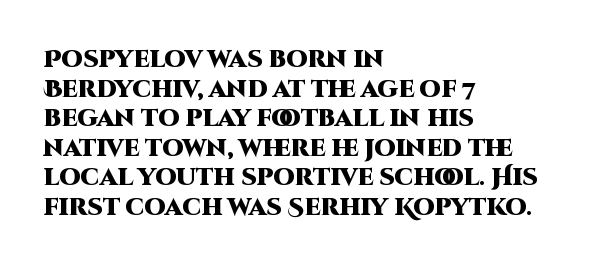
Q: Is the text bold? A: Yes.
Q: Is the text italic (slanted)? A: No, it is upright.
Q: Is the text underlined? A: No.
Q: How is the paragraph aligned? A: Left-aligned.
Q: Is the spacing between letters normal or unusually wide? A: Normal.
